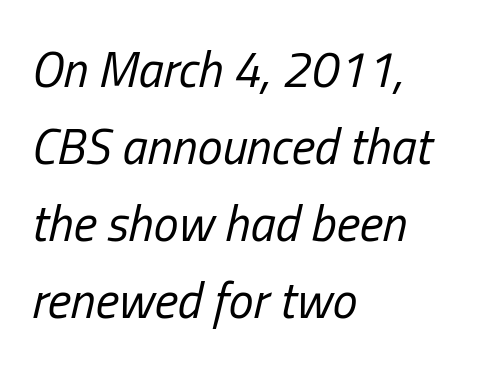
These lines stack with their left ends in a neat column. Is the stroke heavy? The answer is a plain regular-or-lighter. You could call the tracking neutral — neither tight nor loose. The words here are not underlined. Notice how descenders clear the ascenders below comfortably — that's standard leading.
